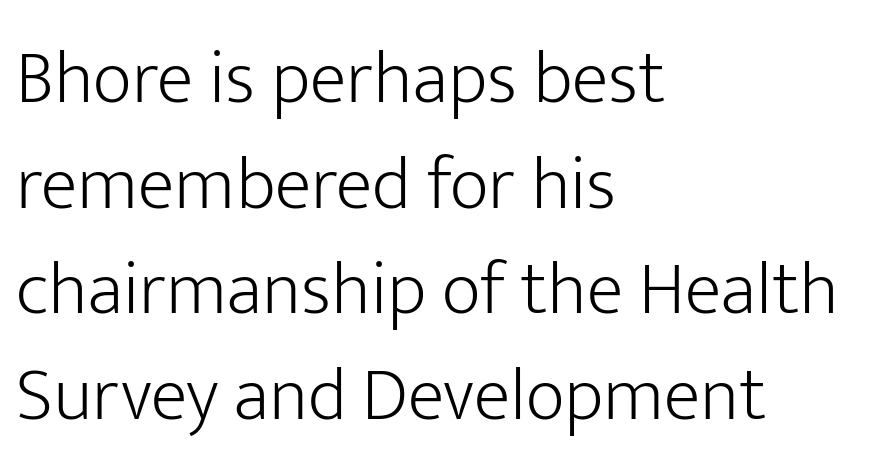
{"serif": "no", "italic": "no", "bold": "no", "weight": "light", "width": "normal", "stroke_contrast": "low", "x_height": "medium", "monospaced": "no", "underline": "no", "align": "left", "line_spacing": "normal", "line_spacing_ratio": 1.39, "letter_spacing": "normal", "letter_spacing_em": 0.0, "glyph_px": 76}
